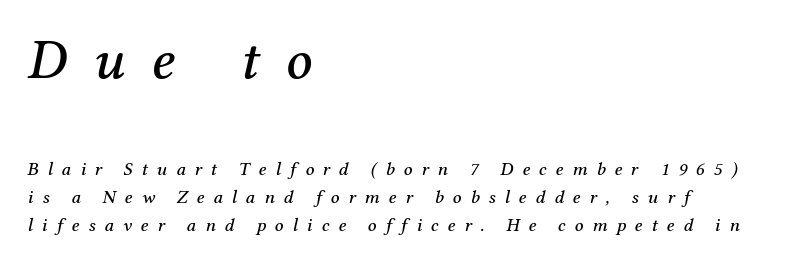
Look at the bottom of the vertical strokes: they flare into serifs here. The rendering uses a moderate line-height, typical for paragraphs. Glyph-to-glyph distance is far greater than everyday printed text. Looks like regular typesetting: each glyph gets only the width it needs. Italic? Definitely — the glyphs are oblique. A student would call this left alignment; a typographer would say flush left, rag right.
